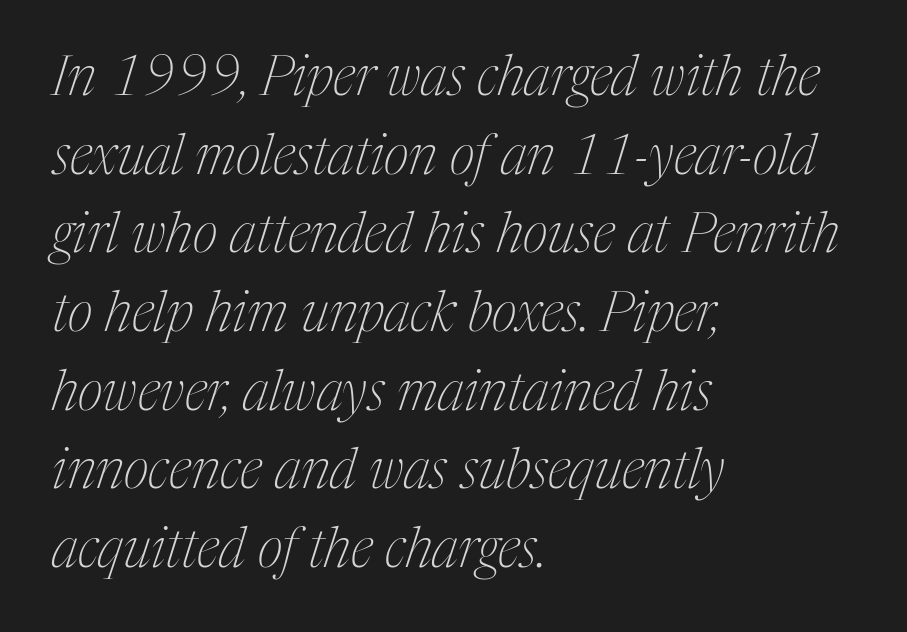
{"serif": "yes", "italic": "yes", "lean": "right", "slant_degrees": 17, "bold": "no", "weight": "thin", "width": "condensed", "stroke_contrast": "medium", "x_height": "medium", "monospaced": "no", "underline": "no", "align": "left", "line_spacing": "normal", "line_spacing_ratio": 1.43, "letter_spacing": "normal", "letter_spacing_em": 0.0, "glyph_px": 55}
